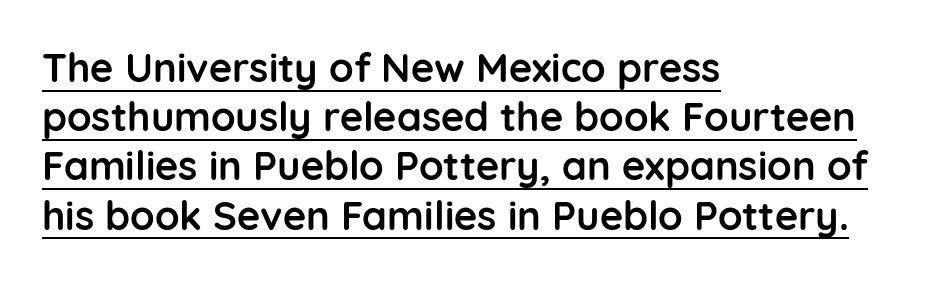
Q: Is the text bold? A: Yes.
Q: Is the text italic (slanted)? A: No, it is upright.
Q: Is the typeface a serif or a sans-serif typeface? A: Sans-serif.
Q: Is the text underlined? A: Yes.
Q: How is the paragraph aligned? A: Left-aligned.
Q: Is the spacing between letters normal or unusually wide? A: Normal.
Q: Width (condensed, normal, or wide)? A: Normal.
Q: Stroke contrast? A: Low.
Q: x-height? A: Medium.
Q: Monospaced? A: No.
